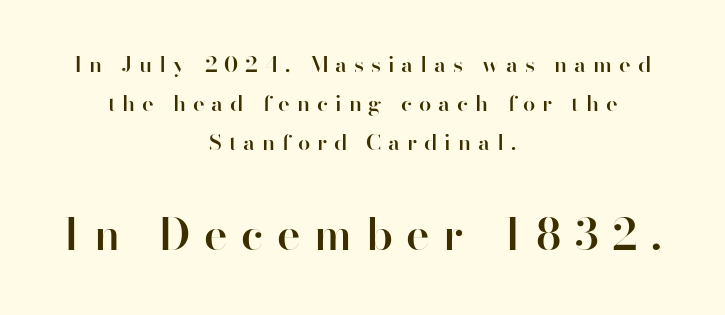
The image shows 44 px semibold sans-serif type, upright; set centered, line spacing 1.78x, unusually wide letter spacing (+0.31 em), not underlined; the second (bottom) block is 2.0x larger; high stroke contrast and a small x-height.
